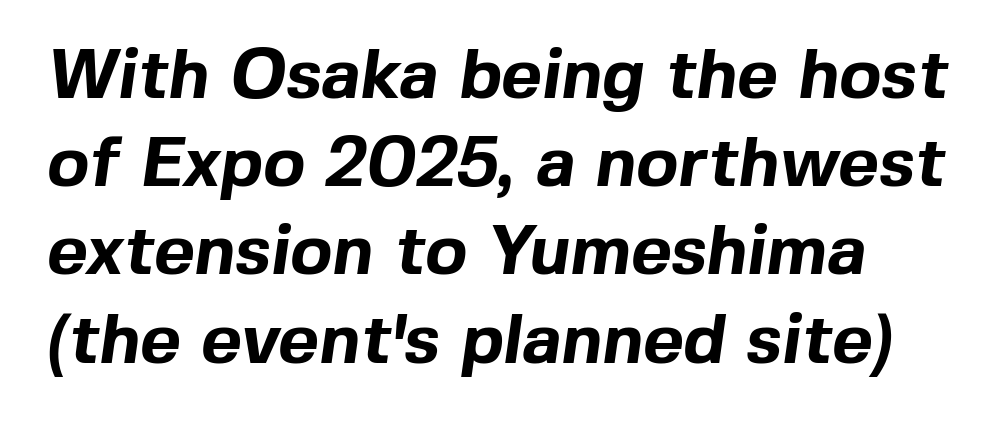
Q: Is the text bold? A: Yes.
Q: Is the typeface a serif or a sans-serif typeface? A: Sans-serif.
Q: Is the text underlined? A: No.
Q: Is the spacing between letters normal or unusually wide? A: Normal.
Q: Is the spacing between lines tight, normal or loose? A: Normal.
Q: Width (condensed, normal, or wide)? A: Normal.
Q: x-height? A: Medium.
Q: Monospaced? A: No.
